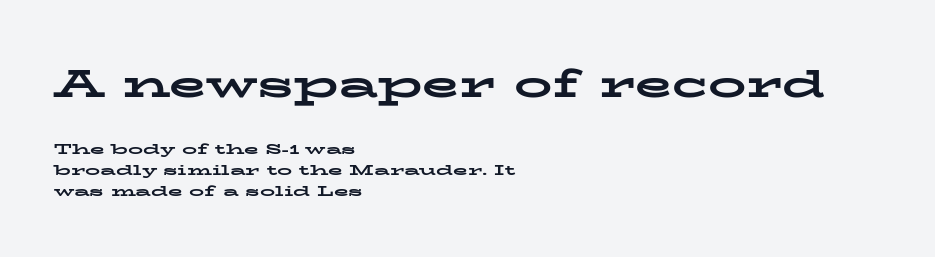
Q: Is the text bold? A: Yes.
Q: Is the text italic (slanted)? A: No, it is upright.
Q: Is the typeface a serif or a sans-serif typeface? A: Serif.
Q: Is the text underlined? A: No.
Q: How is the paragraph aligned? A: Left-aligned.
Q: Is the spacing between letters normal or unusually wide? A: Normal.
Q: Is the spacing between lines tight, normal or loose? A: Normal.
Q: Which block of text is set in a larger size, the first (top) or the second (bottom)? A: The first (top) one.
Q: Width (condensed, normal, or wide)? A: Wide.
Q: Stroke contrast? A: Low.
Q: x-height? A: Medium.
Q: Monospaced? A: No.
